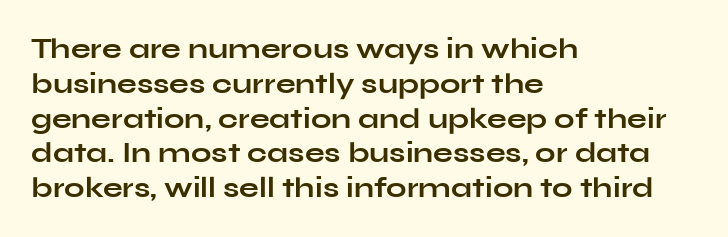
The characters look thick and weighty, a clear bold. Words float on clear page, feet unadorned. Looks like regular typesetting: each glyph gets only the width it needs. Layout note: lines flush left. Letterform terminals end flat and unadorned throughout the passage.
